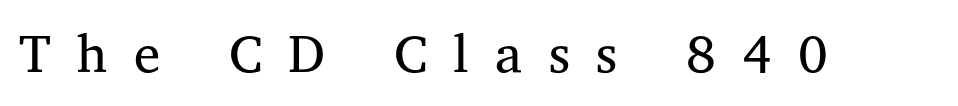
{"serif": "yes", "italic": "no", "bold": "no", "weight": "regular", "width": "normal", "stroke_contrast": "medium", "x_height": "medium", "monospaced": "no", "underline": "no", "letter_spacing": "wide", "letter_spacing_em": 0.5, "glyph_px": 53}
